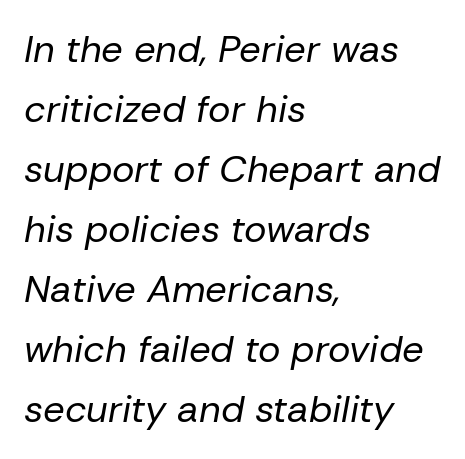
Q: Is the text bold? A: No.
Q: Is the text italic (slanted)? A: Yes, it leans right by about 10 degrees.
Q: Is the text underlined? A: No.
Q: How is the paragraph aligned? A: Left-aligned.
Q: Is the spacing between letters normal or unusually wide? A: Normal.
Q: Is the spacing between lines tight, normal or loose? A: Normal.
Q: Width (condensed, normal, or wide)? A: Normal.
Q: Stroke contrast? A: Low.
Q: x-height? A: Medium.
Q: Monospaced? A: No.
